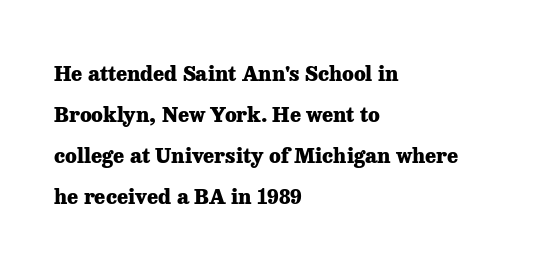
{"italic": "no", "bold": "yes", "underline": "no", "align": "left", "line_spacing": "loose", "line_spacing_ratio": 1.96, "letter_spacing": "normal", "letter_spacing_em": 0.0, "glyph_px": 21}
